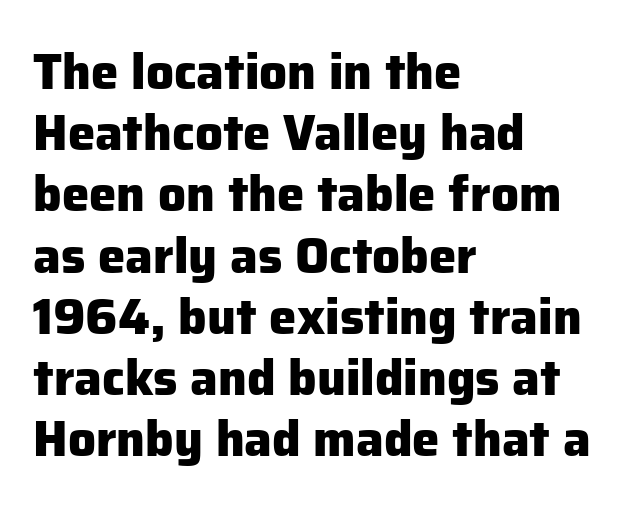
The image shows 49 px heavy sans-serif type, upright; set left-aligned, normal line spacing (1.25x), normal letter spacing, not underlined; low stroke contrast and a medium x-height.
